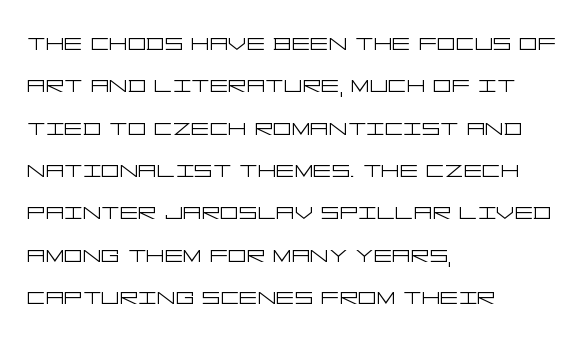
Honestly, there is no underline to notice here at all. The rows are spaced the way most documents space them. There is no visible air inserted between adjacent glyphs. The type sits square on the baseline with zero lean. A classic flush-left, rag-right setting is used for this passage.
